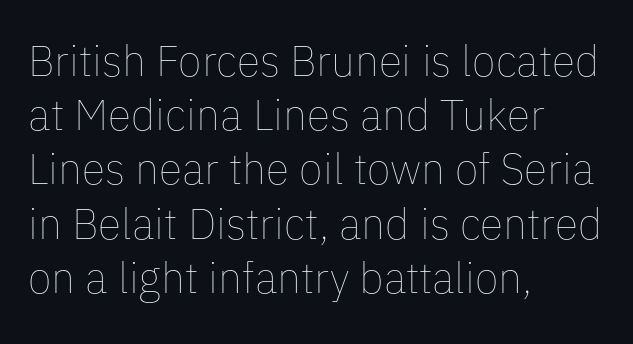
The weight tops out at a normal text grade. Descender tails drop into unmarked territory. Compared with typical paragraphs, the rows here are spaced about the same. Here the glyphs are tracked normally, forming tight word shapes. Varying glyph widths throughout — classic text-font behaviour. The type sits square on the baseline with zero lean.
